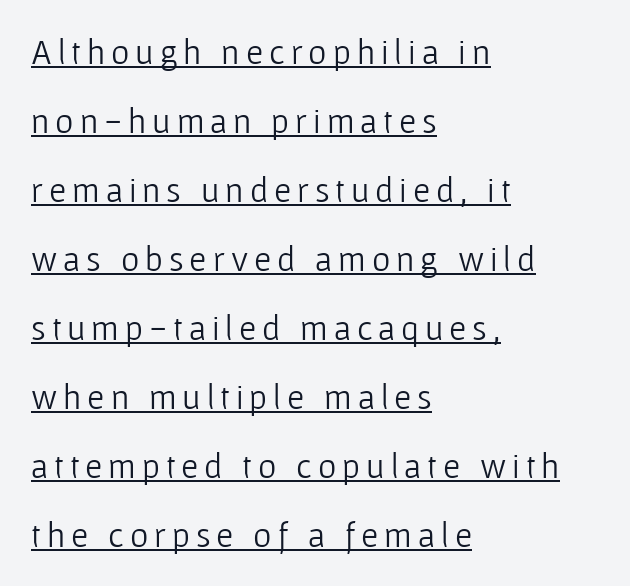
{"serif": "no", "italic": "no", "bold": "no", "weight": "light", "width": "normal", "stroke_contrast": "low", "x_height": "medium", "monospaced": "no", "underline": "yes", "align": "left", "line_spacing": "loose", "line_spacing_ratio": 1.97, "glyph_px": 35}
